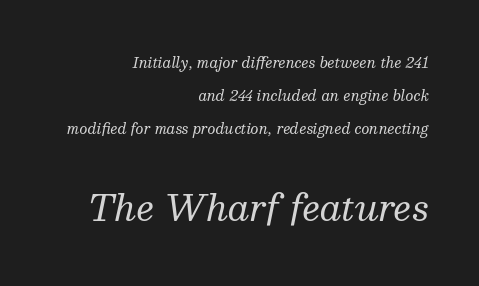
{"serif": "yes", "italic": "yes", "lean": "right", "slant_degrees": 13, "bold": "no", "weight": "regular", "width": "normal", "stroke_contrast": "medium", "x_height": "medium", "monospaced": "no", "underline": "no", "align": "right", "line_spacing": "loose", "line_spacing_ratio": 2.35, "letter_spacing": "normal", "letter_spacing_em": 0.0, "larger_block": "second", "size_ratio": 2.5, "glyph_px": 35}
